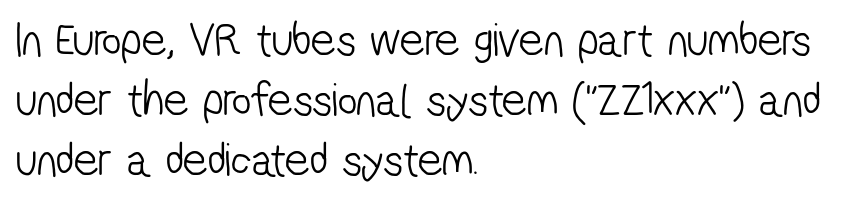
Q: Is the text bold? A: No.
Q: Is the typeface a serif or a sans-serif typeface? A: Sans-serif.
Q: Is the text underlined? A: No.
Q: How is the paragraph aligned? A: Left-aligned.
Q: Is the spacing between letters normal or unusually wide? A: Normal.
Q: Is the spacing between lines tight, normal or loose? A: Normal.
Q: Width (condensed, normal, or wide)? A: Condensed.
Q: Stroke contrast? A: Low.
Q: x-height? A: Medium.
Q: Monospaced? A: No.
